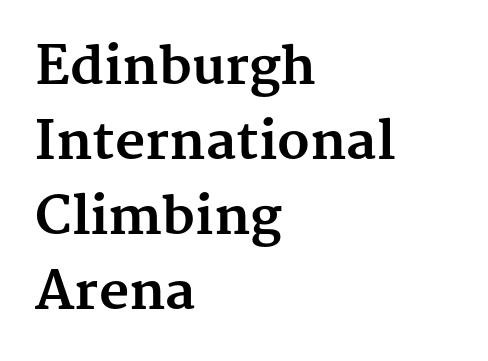
Q: Is the text bold? A: Yes.
Q: Is the text italic (slanted)? A: No, it is upright.
Q: Is the typeface a serif or a sans-serif typeface? A: Serif.
Q: Is the text underlined? A: No.
Q: How is the paragraph aligned? A: Left-aligned.
Q: Is the spacing between letters normal or unusually wide? A: Normal.
Q: Is the spacing between lines tight, normal or loose? A: Normal.
Q: Width (condensed, normal, or wide)? A: Normal.
Q: Stroke contrast? A: Medium.
Q: x-height? A: Medium.
Q: Monospaced? A: No.
